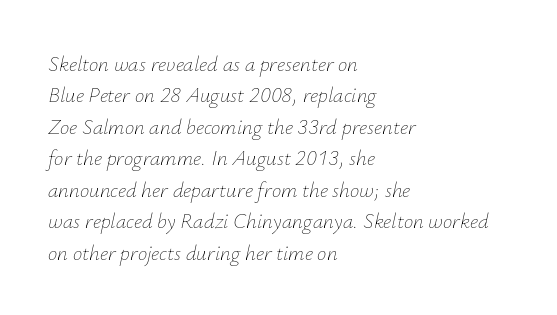
{"italic": "yes", "lean": "right", "slant_degrees": 12, "bold": "no", "underline": "no", "align": "left", "line_spacing": "normal", "line_spacing_ratio": 1.5, "letter_spacing": "normal", "letter_spacing_em": 0.0, "glyph_px": 21}
